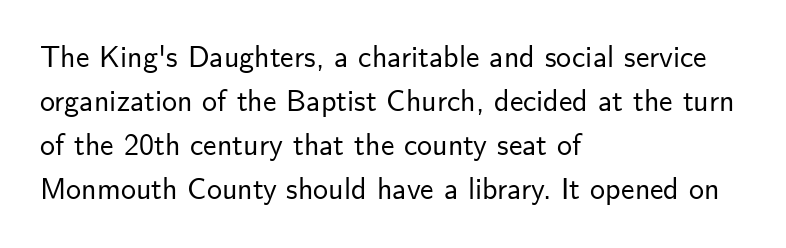
If you drew a line through each stem, it would be perfectly vertical. The horizontal fit of the characters is conventional and even. Bare-footed words on every line. The paragraph has a hard left edge and a soft right edge. You can tell from the bare stems that sans-serif type was used. Leading matches the norm, producing a regular column.
